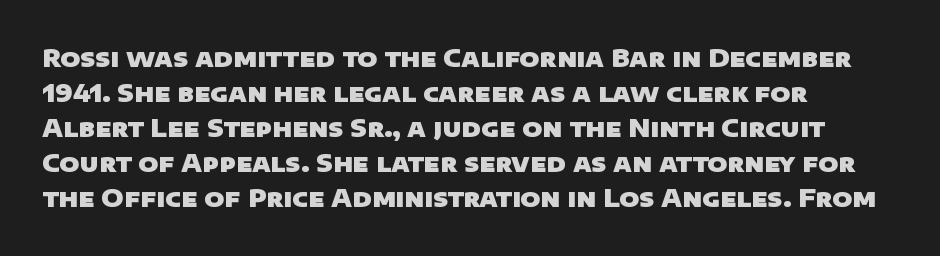
The image shows 24 px bold type; set left-aligned, normal line spacing (1.46x), normal letter spacing, not underlined.
